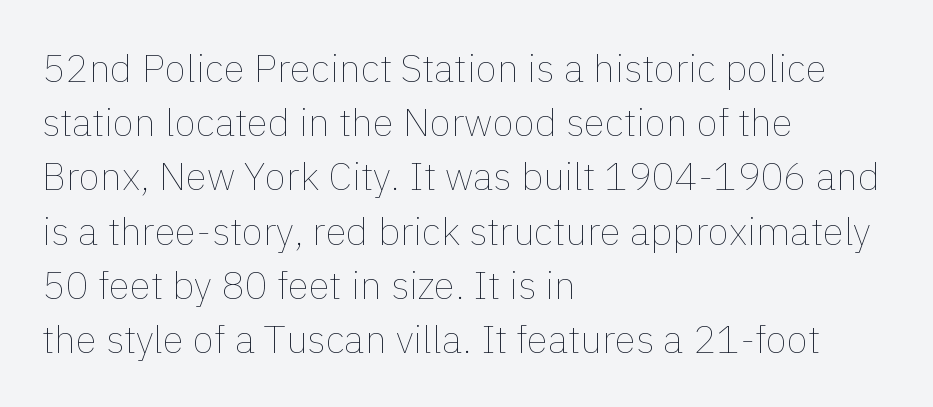
Evenly set lines give the paragraph a standard silhouette. The tracking reads as untouched default to a designer's eye. The face looks like a standard text weight, possibly lighter. Posture: straight, roman, zero tilt. Descender tails drop into unmarked territory.
